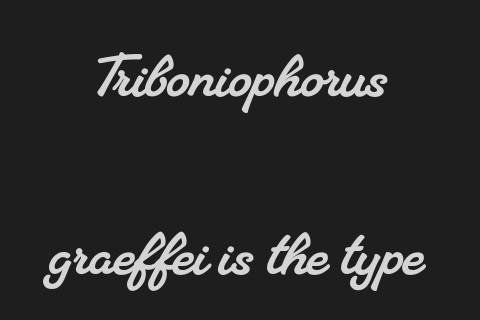
The image shows 73 px serif type; set centered, loose line spacing (2.44x), normal letter spacing, not underlined; medium stroke contrast and a small x-height.
